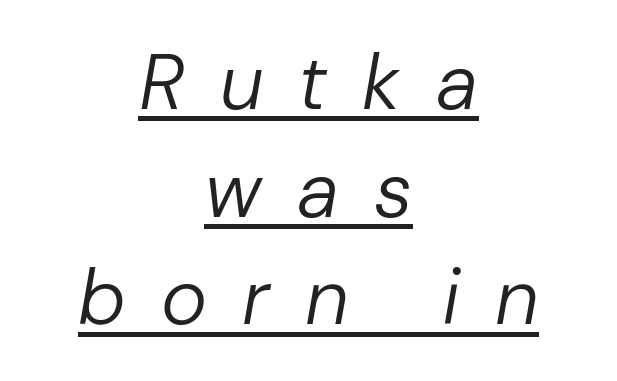
The image shows 78 px regular-weight type, italic (leaning right); set centered, normal line spacing (1.38x), unusually wide letter spacing (+0.45 em), underlined; low stroke contrast and a medium x-height.
